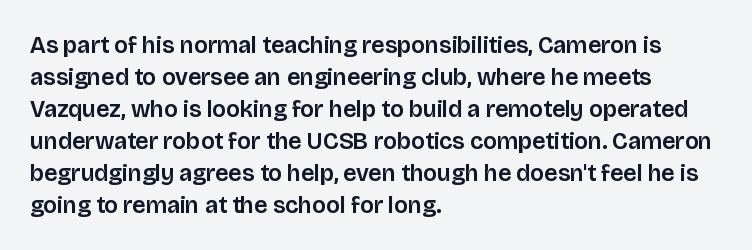
The image shows 24 px text type, upright; set left-aligned, normal line spacing (1.33x), normal letter spacing, not underlined.
